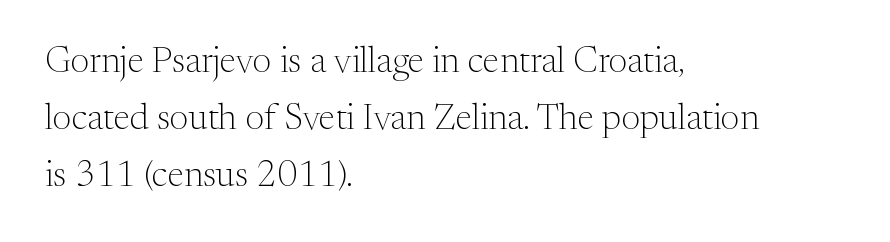
Q: Is the text bold? A: No.
Q: Is the text italic (slanted)? A: No, it is upright.
Q: Is the typeface a serif or a sans-serif typeface? A: Serif.
Q: Is the text underlined? A: No.
Q: How is the paragraph aligned? A: Left-aligned.
Q: Is the spacing between letters normal or unusually wide? A: Normal.
Q: Is the spacing between lines tight, normal or loose? A: Normal.
Q: Width (condensed, normal, or wide)? A: Normal.
Q: Stroke contrast? A: Medium.
Q: x-height? A: Medium.
Q: Monospaced? A: No.
